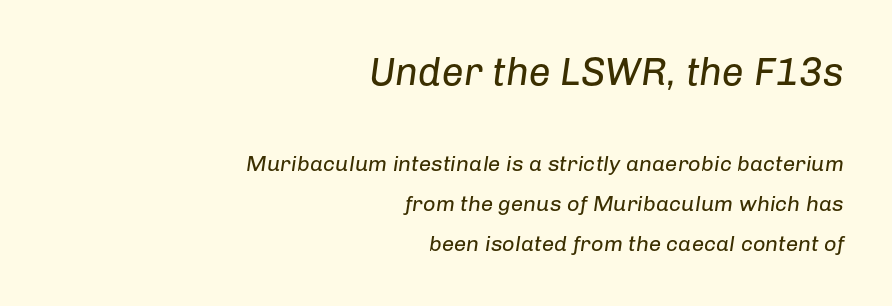
{"italic": "yes", "lean": "right", "slant_degrees": 8, "bold": "no", "weight": "regular", "width": "normal", "stroke_contrast": "low", "x_height": "medium", "monospaced": "no", "underline": "no", "align": "right", "line_spacing_ratio": 1.82, "letter_spacing": "normal", "letter_spacing_em": 0.0, "larger_block": "first", "size_ratio": 1.77, "glyph_px": 39}
